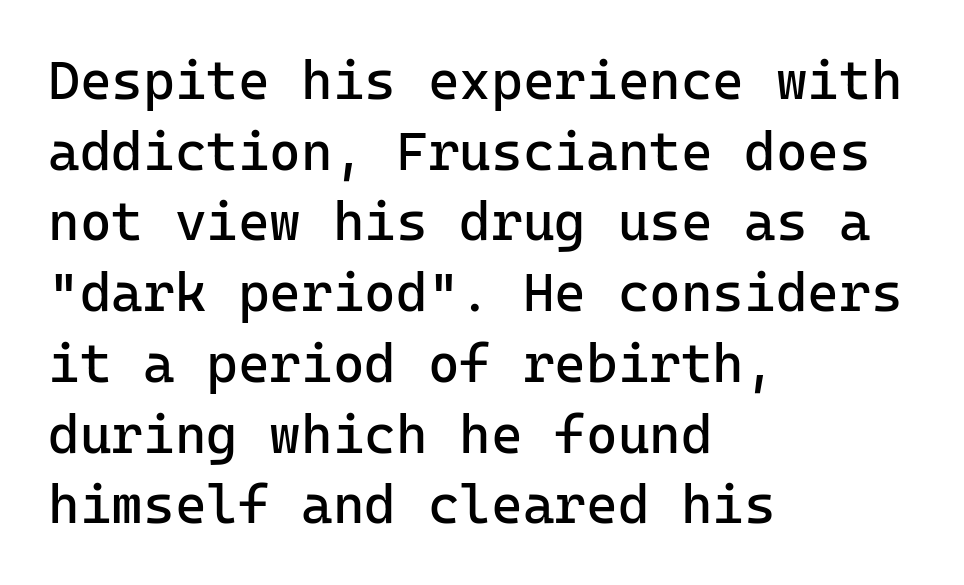
{"serif": "no", "italic": "no", "bold": "no", "weight": "regular", "width": "normal", "stroke_contrast": "low", "x_height": "medium", "monospaced": "yes", "underline": "no", "align": "left", "line_spacing": "normal", "line_spacing_ratio": 1.31, "letter_spacing": "normal", "letter_spacing_em": 0.0, "glyph_px": 54}
